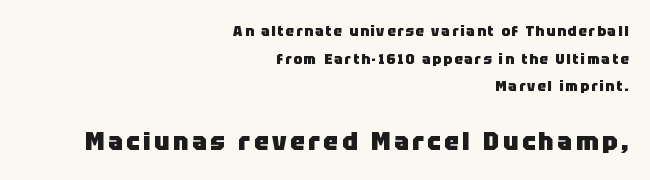
{"italic": "no", "bold": "yes", "underline": "no", "align": "right", "line_spacing": "loose", "line_spacing_ratio": 1.97, "larger_block": "second", "size_ratio": 1.79, "glyph_px": 25}
